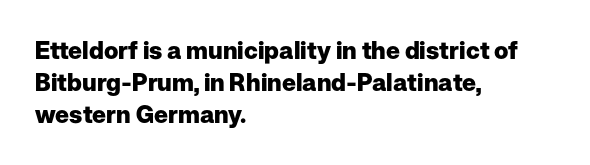
Heavy-handed strokes throughout: this text is bold. Ordinary non-slanted type is in use. The text block is weighted toward the left margin, trailing off unevenly rightward. Students, observe: this is what conventionally led text looks like. Students, note that the glyphs here touch the page at normal intervals. The words here are not underlined.
